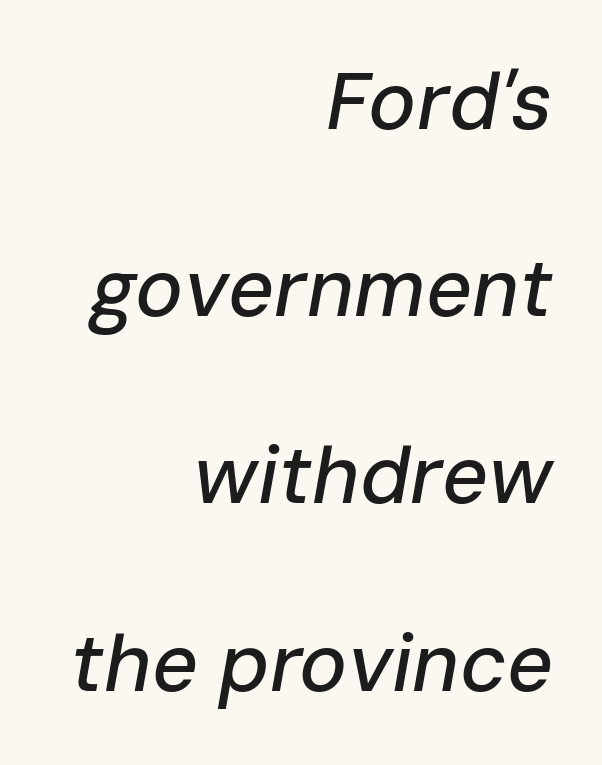
The designer dialed line spacing up above the default. Default kerning and tracking; the words read as compact shapes. Only glyphs here, with clear space below each row. Proportional: the letters do not fall into vertical columns. All the whitespace from short lines collects on the left.
